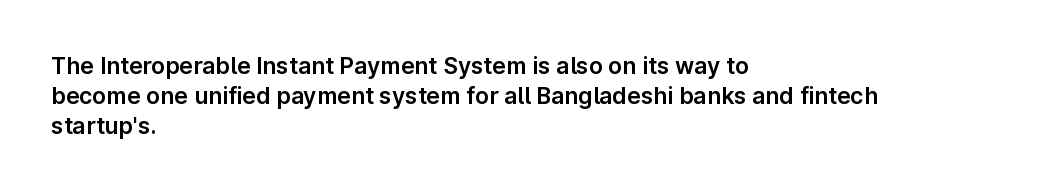
Q: Is the text italic (slanted)? A: No, it is upright.
Q: Is the text underlined? A: No.
Q: How is the paragraph aligned? A: Left-aligned.
Q: Is the spacing between letters normal or unusually wide? A: Normal.
Q: Is the spacing between lines tight, normal or loose? A: Normal.
